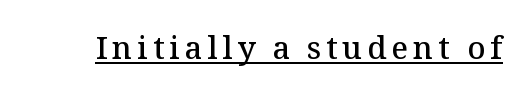
Posture: straight, roman, zero tilt. The letters advance in unequal steps, a hallmark of proportional type. This is underlined copy, the kind a proofreader might mark for attention. On the weight axis this lands at semibold, roughly 600. In terms of letterform style, serifs are clearly present.
